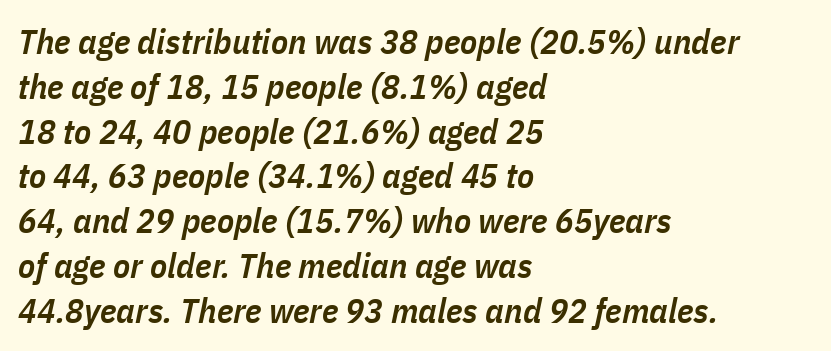
{"italic": "yes", "lean": "right", "slant_degrees": 11, "bold": "semi", "weight": "semibold", "width": "condensed", "stroke_contrast": "low", "x_height": "medium", "monospaced": "no", "underline": "no", "align": "left", "line_spacing": "normal", "line_spacing_ratio": 1.28, "letter_spacing": "normal", "letter_spacing_em": 0.0, "glyph_px": 35}
